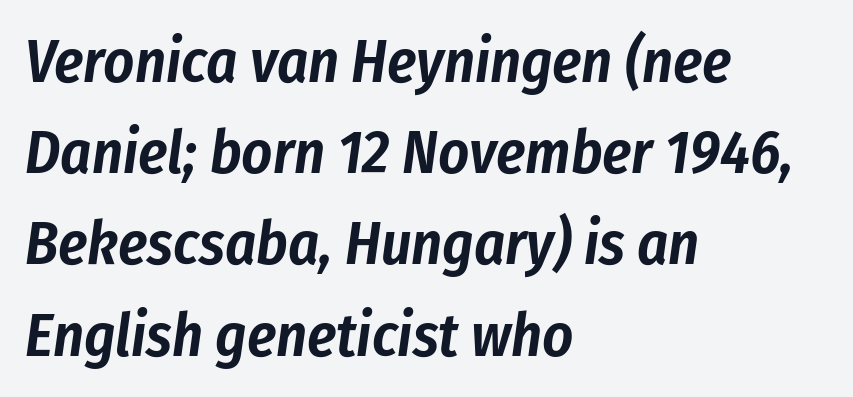
{"italic": "yes", "lean": "right", "slant_degrees": 8, "width": "condensed", "stroke_contrast": "low", "x_height": "medium", "monospaced": "no", "underline": "no", "align": "left", "line_spacing": "normal", "line_spacing_ratio": 1.52, "letter_spacing": "normal", "letter_spacing_em": 0.0, "glyph_px": 60}
